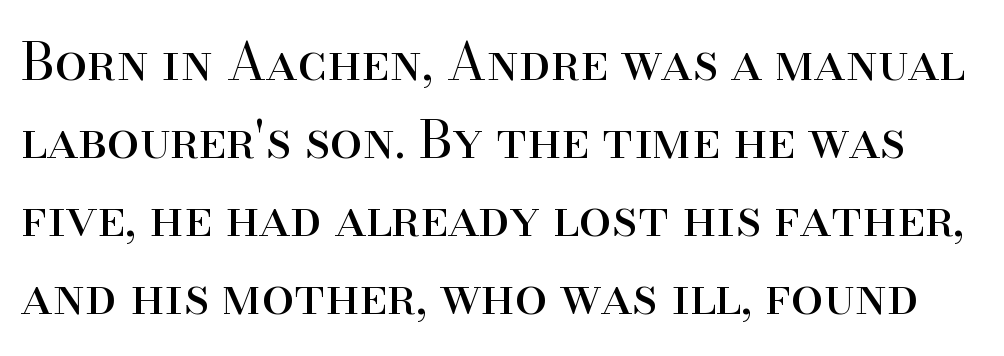
The image shows 52 px regular-weight serif type, upright; set normal line spacing (1.5x), normal letter spacing, not underlined; high stroke contrast and a small x-height.
